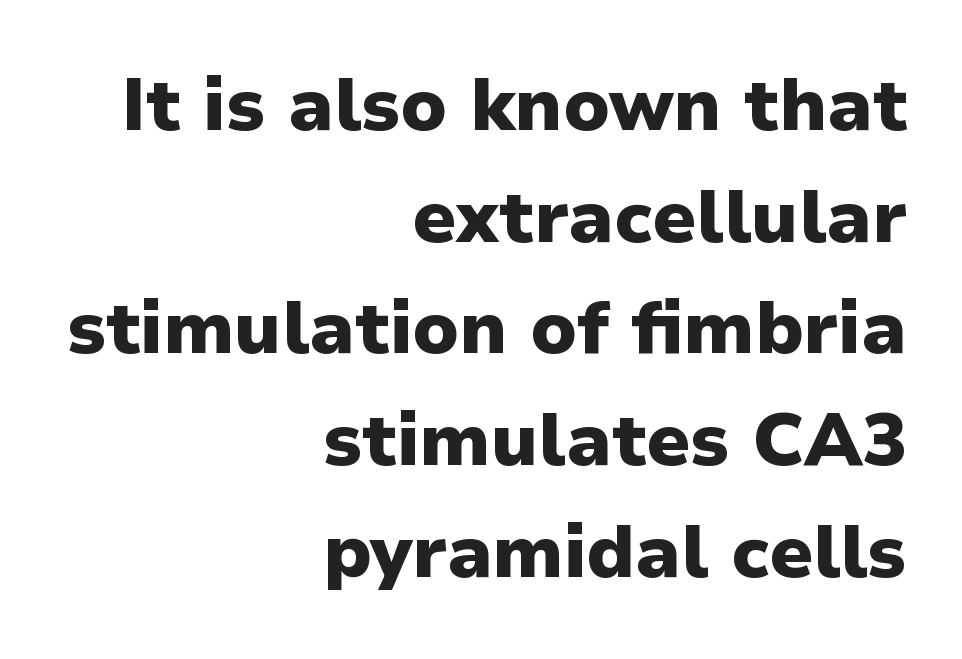
{"serif": "no", "italic": "no", "bold": "yes", "weight": "heavy", "width": "normal", "stroke_contrast": "low", "x_height": "medium", "monospaced": "no", "underline": "no", "align": "right", "line_spacing": "normal", "line_spacing_ratio": 1.51, "letter_spacing": "normal", "letter_spacing_em": 0.0, "glyph_px": 74}
